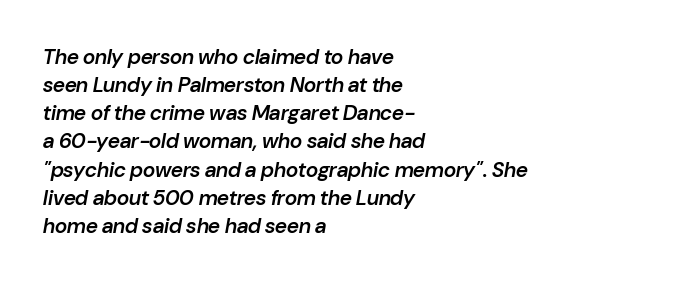
{"italic": "yes", "lean": "right", "slant_degrees": 10, "bold": "semi", "underline": "no", "align": "left", "line_spacing": "normal", "line_spacing_ratio": 1.34, "letter_spacing": "normal", "letter_spacing_em": 0.0, "glyph_px": 21}
